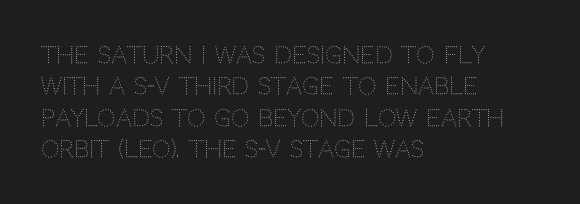
Q: Is the text bold? A: No.
Q: Is the text italic (slanted)? A: No, it is upright.
Q: Is the text underlined? A: No.
Q: How is the paragraph aligned? A: Left-aligned.
Q: Is the spacing between letters normal or unusually wide? A: Normal.
Q: Is the spacing between lines tight, normal or loose? A: Normal.
